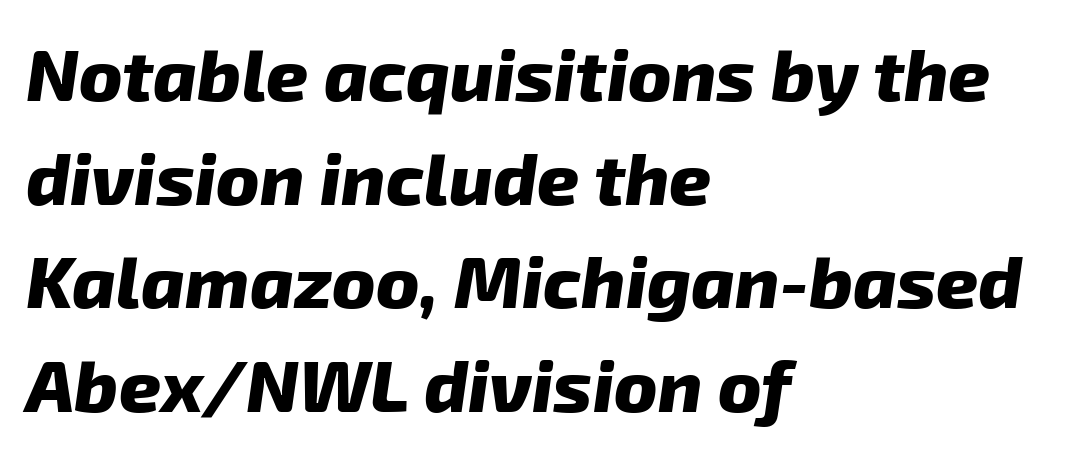
Spacing between characters is what you'd get straight out of the box. Heft: maximum for text — a bold. This rendering uses left alignment, leaving the right contour irregular. In terms of letterform style, serifs are entirely absent.
